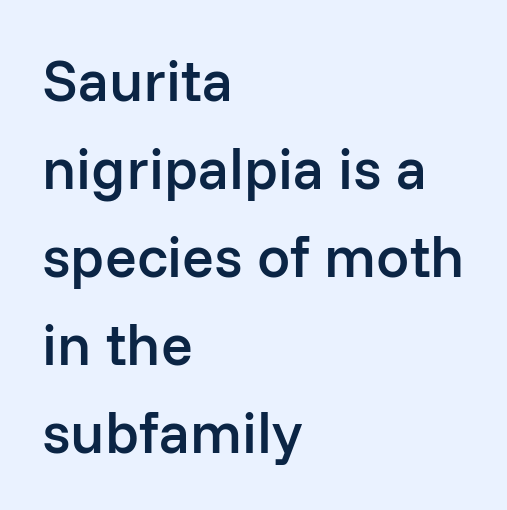
{"serif": "no", "italic": "no", "bold": "semi", "weight": "semibold", "width": "normal", "stroke_contrast": "low", "x_height": "medium", "monospaced": "no", "underline": "no", "align": "left", "line_spacing": "normal", "line_spacing_ratio": 1.49, "letter_spacing": "normal", "letter_spacing_em": 0.0, "glyph_px": 59}
